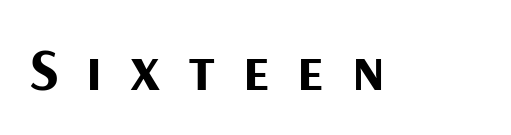
{"serif": "no", "italic": "no", "bold": "yes", "weight": "bold", "width": "normal", "stroke_contrast": "medium", "x_height": "medium", "monospaced": "no", "underline": "no", "letter_spacing": "wide", "letter_spacing_em": 0.45, "glyph_px": 61}
